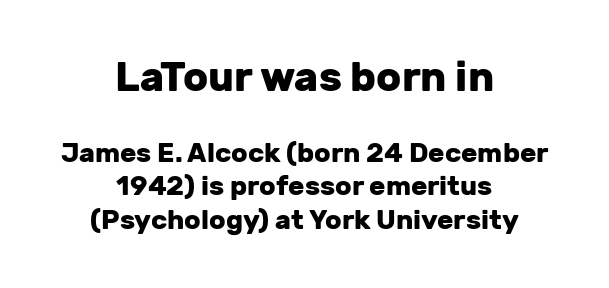
Weight: bold. The passage shown is typed in a proportional face where columns would drift. Grotesque or geometric, the face here clearly has no serifs. The type is set solid horizontally, with unmodified tracking.
